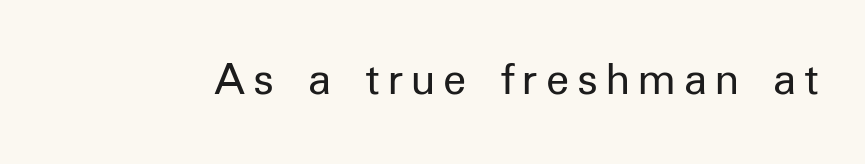
Q: Is the text bold? A: No.
Q: Is the text italic (slanted)? A: No, it is upright.
Q: Is the typeface a serif or a sans-serif typeface? A: Sans-serif.
Q: Is the text underlined? A: No.
Q: Width (condensed, normal, or wide)? A: Normal.
Q: Stroke contrast? A: Low.
Q: x-height? A: Medium.
Q: Monospaced? A: No.
